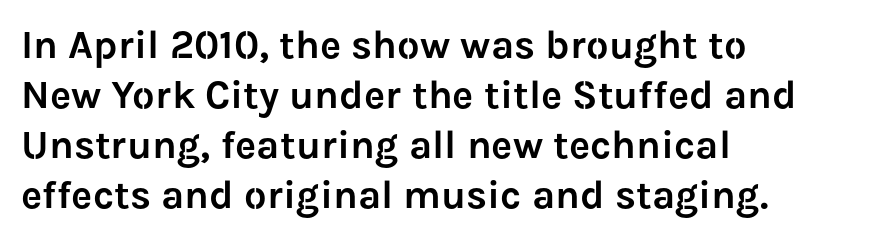
Q: Is the text italic (slanted)? A: No, it is upright.
Q: Is the typeface a serif or a sans-serif typeface? A: Sans-serif.
Q: Is the text underlined? A: No.
Q: How is the paragraph aligned? A: Left-aligned.
Q: Is the spacing between letters normal or unusually wide? A: Normal.
Q: Is the spacing between lines tight, normal or loose? A: Normal.
Q: Width (condensed, normal, or wide)? A: Normal.
Q: Stroke contrast? A: Low.
Q: x-height? A: Medium.
Q: Monospaced? A: No.
